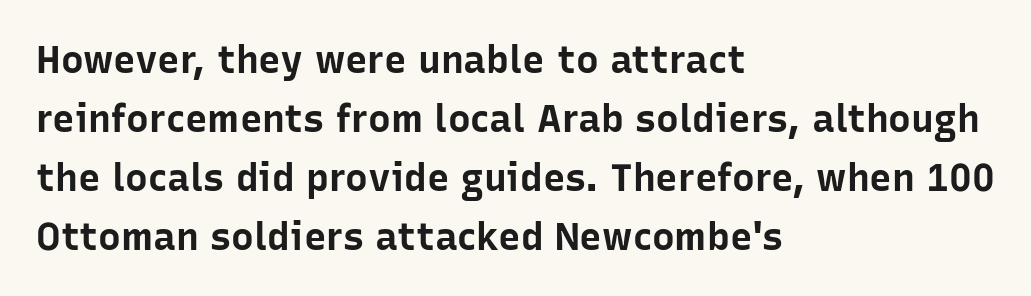
The image shows 38 px bold sans-serif type, upright; set left-aligned, normal line spacing (1.55x), normal letter spacing, not underlined; low stroke contrast and a medium x-height.
